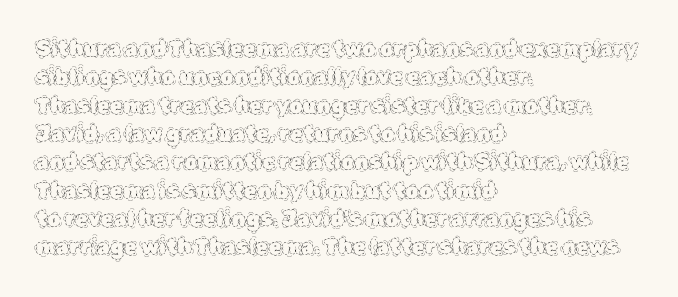
Q: Is the text bold? A: No.
Q: Is the text italic (slanted)? A: No, it is upright.
Q: Is the text underlined? A: No.
Q: How is the paragraph aligned? A: Left-aligned.
Q: Is the spacing between letters normal or unusually wide? A: Normal.
Q: Is the spacing between lines tight, normal or loose? A: Normal.
